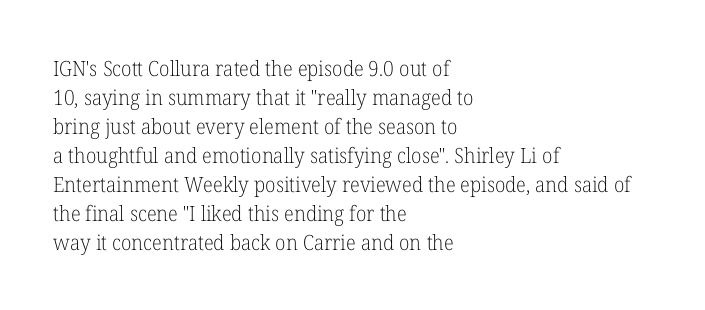
{"italic": "no", "bold": "no", "underline": "no", "align": "left", "line_spacing": "normal", "line_spacing_ratio": 1.38, "letter_spacing": "normal", "letter_spacing_em": 0.0, "glyph_px": 21}
